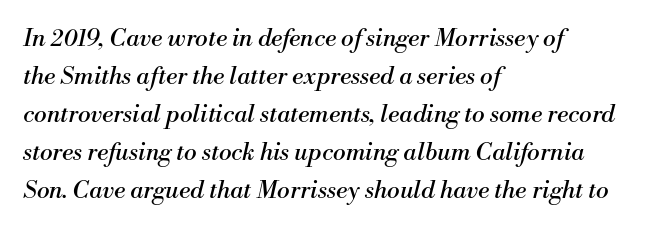
The image shows 24 px text type, italic (leaning right); set left-aligned, normal line spacing (1.58x), normal letter spacing, not underlined.
